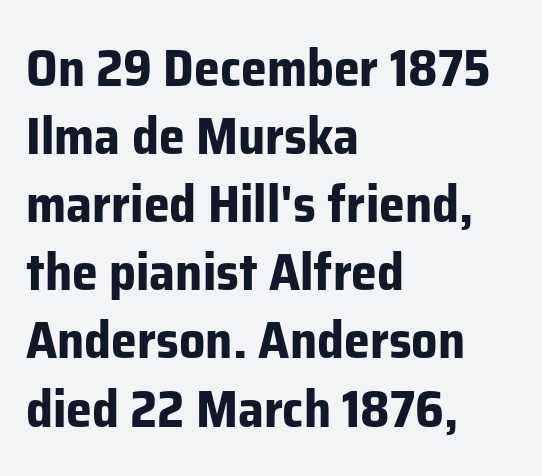
Q: Is the text bold? A: Yes.
Q: Is the text italic (slanted)? A: No, it is upright.
Q: Is the typeface a serif or a sans-serif typeface? A: Sans-serif.
Q: Is the text underlined? A: No.
Q: How is the paragraph aligned? A: Left-aligned.
Q: Is the spacing between letters normal or unusually wide? A: Normal.
Q: Is the spacing between lines tight, normal or loose? A: Normal.
Q: Width (condensed, normal, or wide)? A: Normal.
Q: Stroke contrast? A: Low.
Q: x-height? A: Medium.
Q: Monospaced? A: No.
